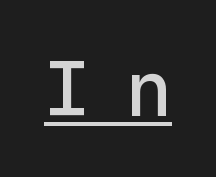
The image shows 77 px sans-serif type, upright, monospaced; set unusually wide letter spacing (+0.46 em), underlined; a medium x-height.
